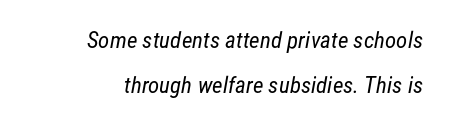
The image shows 23 px text type; set right-aligned, loose line spacing (1.94x), normal letter spacing, not underlined.
